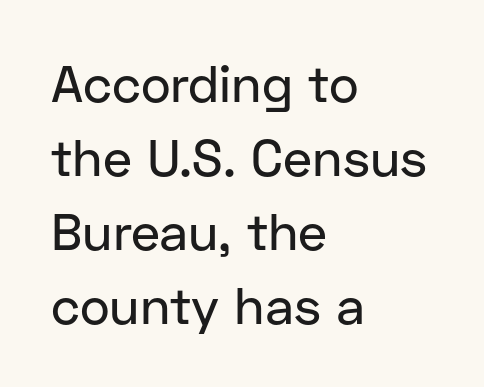
{"serif": "no", "italic": "no", "width": "normal", "stroke_contrast": "low", "x_height": "medium", "monospaced": "no", "underline": "no", "align": "left", "line_spacing": "normal", "line_spacing_ratio": 1.45, "letter_spacing": "normal", "letter_spacing_em": 0.0, "glyph_px": 51}
